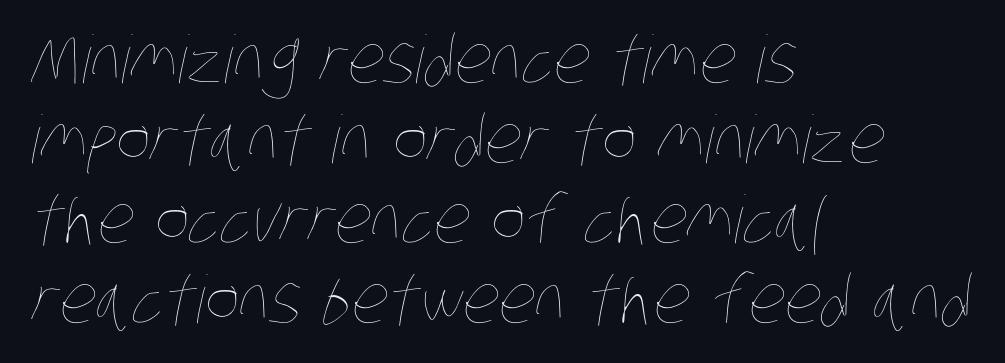
Q: Is the text bold? A: No.
Q: Is the text underlined? A: No.
Q: How is the paragraph aligned? A: Left-aligned.
Q: Is the spacing between letters normal or unusually wide? A: Normal.
Q: Width (condensed, normal, or wide)? A: Condensed.
Q: Stroke contrast? A: Low.
Q: x-height? A: Large.
Q: Monospaced? A: No.
